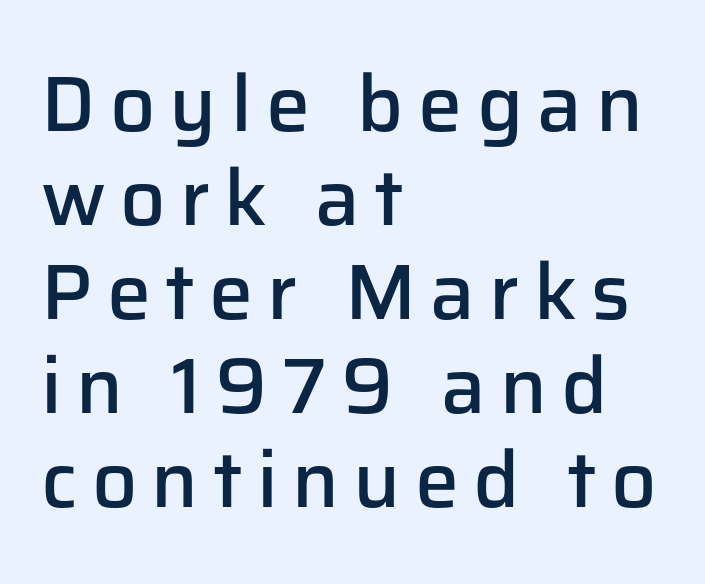
{"serif": "no", "italic": "no", "bold": "semi", "weight": "semibold", "width": "normal", "stroke_contrast": "low", "x_height": "medium", "monospaced": "no", "underline": "no", "align": "left", "line_spacing_ratio": 1.19, "glyph_px": 79}
